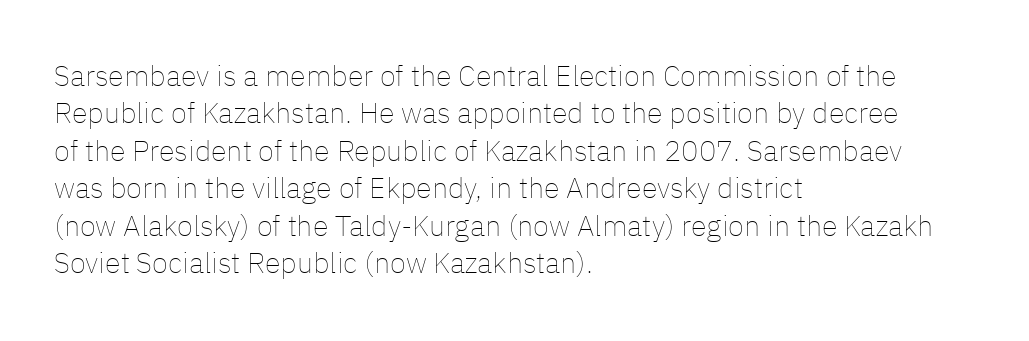
The image shows 29 px thin type, upright; set left-aligned, normal line spacing (1.29x), normal letter spacing, not underlined; low stroke contrast and a medium x-height.
